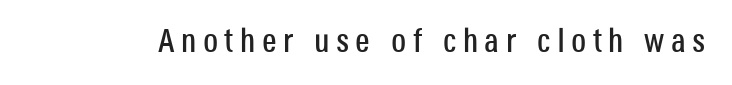
Descenders are the only things crossing below the line. Serif or sans? Sans — the stroke terminals are bare. Each word looks stretched out because of the extra space between its letters. The letters stand upright; this is a roman face.
